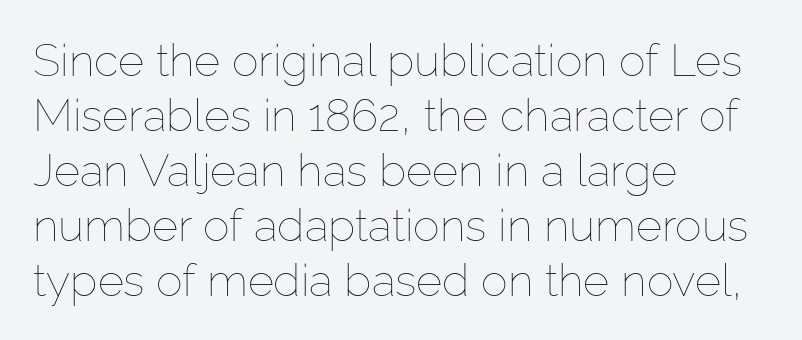
{"italic": "no", "bold": "no", "weight": "thin", "width": "normal", "stroke_contrast": "low", "x_height": "medium", "monospaced": "no", "underline": "no", "align": "left", "line_spacing_ratio": 1.22, "letter_spacing": "normal", "letter_spacing_em": 0.0, "glyph_px": 45}
